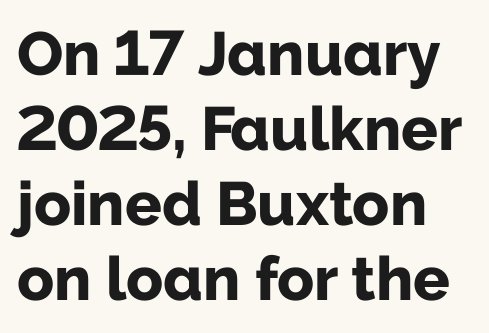
{"serif": "no", "italic": "no", "bold": "yes", "weight": "bold", "width": "normal", "stroke_contrast": "low", "x_height": "medium", "monospaced": "no", "underline": "no", "line_spacing_ratio": 1.23, "letter_spacing": "normal", "letter_spacing_em": 0.0, "glyph_px": 61}
